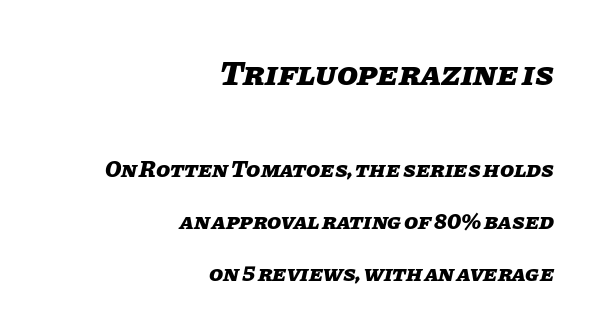
The image shows 34 px heavy type, italic (leaning right); set right-aligned, loose line spacing (2.26x), normal letter spacing, not underlined; the first (top) block is 1.48x larger; low stroke contrast and a large x-height.
